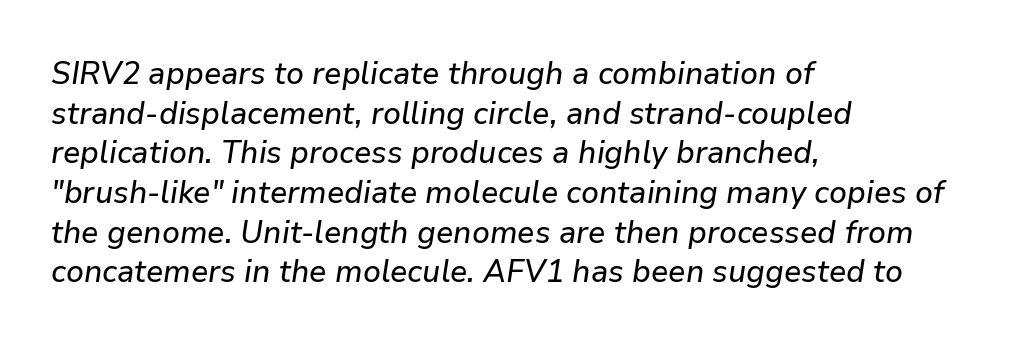
The image shows 32 px text type, italic (leaning right); set left-aligned, line spacing 1.24x, normal letter spacing, not underlined; low stroke contrast and a medium x-height.
